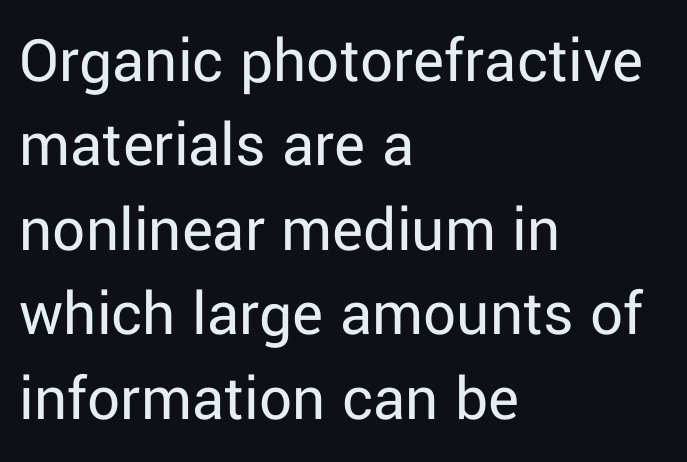
The font family rendered here belongs to the sans-serif group. Only glyphs here, with clear space below each row. The passage shown is not bold in any degree. Letter spacing: default. Is the block centered? No — it sits flush against the left margin. The specimen reads as upright at a glance.
